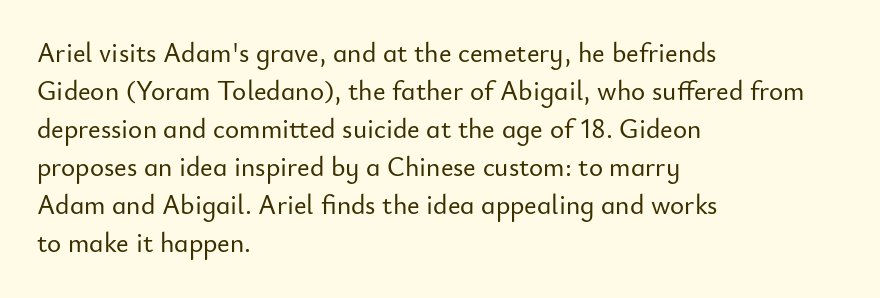
The image shows 27 px text type, upright; set left-aligned, normal line spacing (1.41x), normal letter spacing, not underlined.
